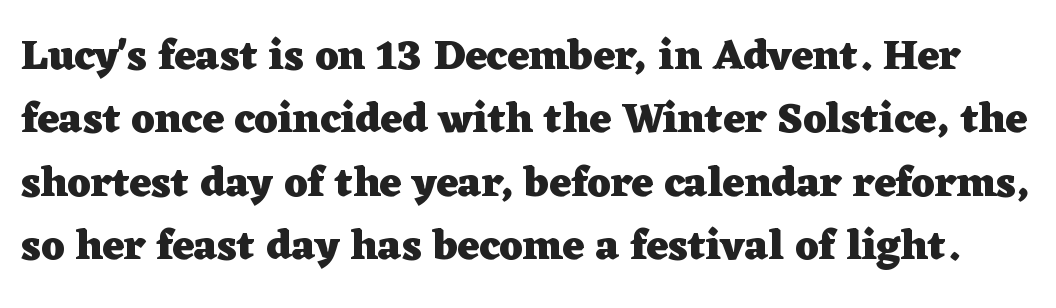
Q: Is the text bold? A: Yes.
Q: Is the text italic (slanted)? A: No, it is upright.
Q: Is the typeface a serif or a sans-serif typeface? A: Serif.
Q: Is the text underlined? A: No.
Q: Is the spacing between letters normal or unusually wide? A: Normal.
Q: Is the spacing between lines tight, normal or loose? A: Normal.
Q: Width (condensed, normal, or wide)? A: Wide.
Q: Stroke contrast? A: Low.
Q: x-height? A: Medium.
Q: Monospaced? A: No.
